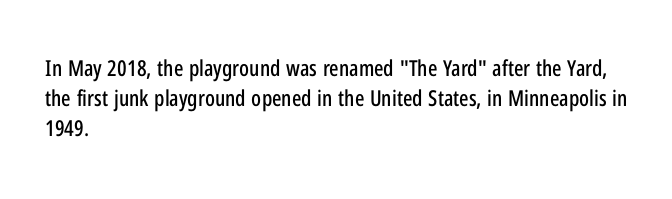
The lettering stays uniformly vertical, giving the passage a roman look. The text block is weighted toward the left margin, trailing off unevenly rightward. A typesetter would call this zero additional tracking. Evenly set lines give the paragraph a standard silhouette.
